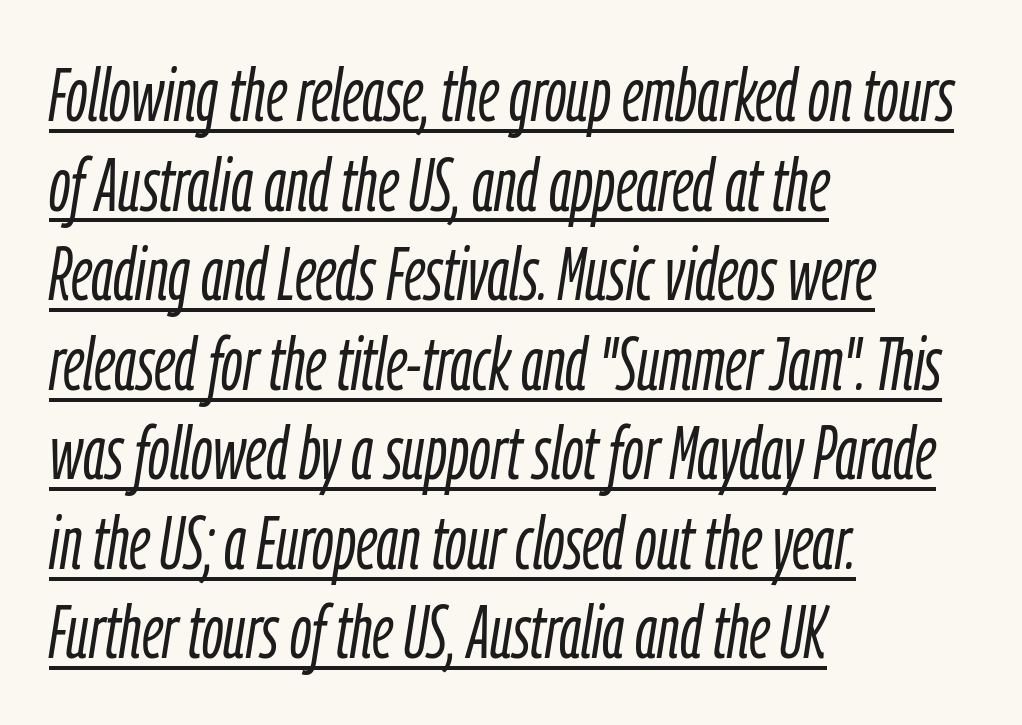
{"italic": "yes", "lean": "right", "slant_degrees": 9, "bold": "no", "weight": "light", "width": "condensed", "stroke_contrast": "low", "x_height": "medium", "monospaced": "no", "underline": "yes", "align": "left", "line_spacing_ratio": 1.21, "letter_spacing": "normal", "letter_spacing_em": 0.0, "glyph_px": 74}
